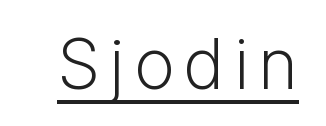
Q: Is the text bold? A: No.
Q: Is the text italic (slanted)? A: No, it is upright.
Q: Is the typeface a serif or a sans-serif typeface? A: Sans-serif.
Q: Is the text underlined? A: Yes.
Q: Width (condensed, normal, or wide)? A: Normal.
Q: Stroke contrast? A: Low.
Q: x-height? A: Medium.
Q: Monospaced? A: No.
